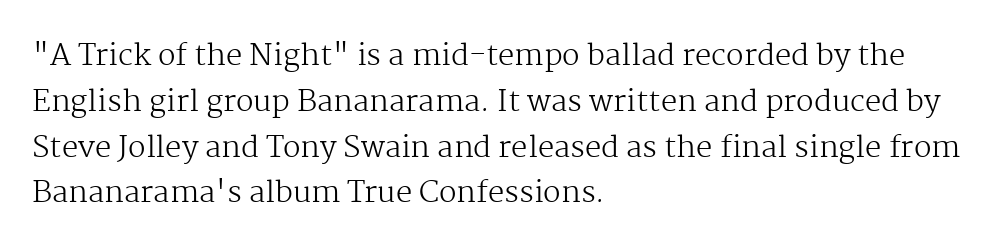
Q: Is the text bold? A: No.
Q: Is the text italic (slanted)? A: No, it is upright.
Q: Is the typeface a serif or a sans-serif typeface? A: Serif.
Q: Is the text underlined? A: No.
Q: How is the paragraph aligned? A: Left-aligned.
Q: Is the spacing between letters normal or unusually wide? A: Normal.
Q: Is the spacing between lines tight, normal or loose? A: Normal.
Q: Width (condensed, normal, or wide)? A: Normal.
Q: Stroke contrast? A: Medium.
Q: x-height? A: Medium.
Q: Monospaced? A: No.
